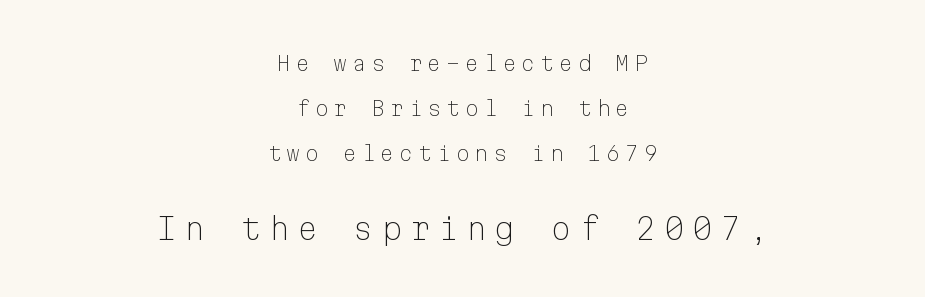
{"serif": "no", "italic": "no", "bold": "no", "weight": "light", "width": "normal", "stroke_contrast": "low", "x_height": "medium", "monospaced": "yes", "underline": "no", "align": "center", "line_spacing": "loose", "line_spacing_ratio": 2.25, "letter_spacing": "wide", "letter_spacing_em": 0.24, "larger_block": "second", "size_ratio": 1.5, "glyph_px": 30}
